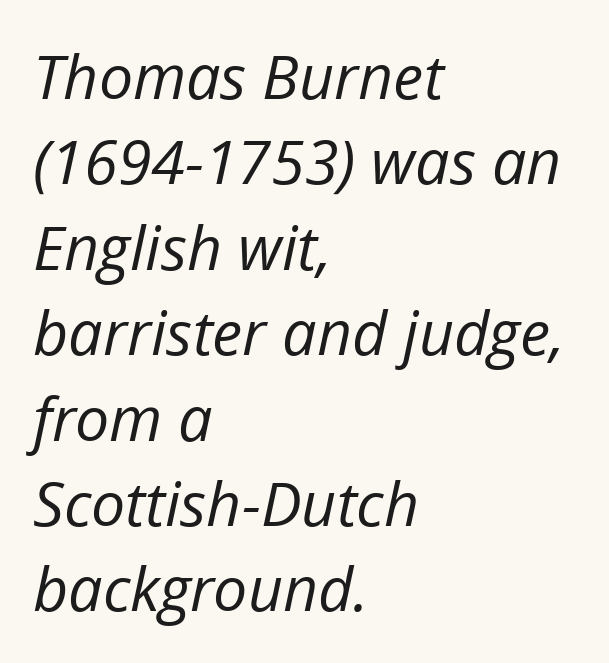
Short note: letters normally spaced. Weight class: somewhere from thin through regular. Whoever set this chose a conventional vertical rhythm. No word sits above an underline.
